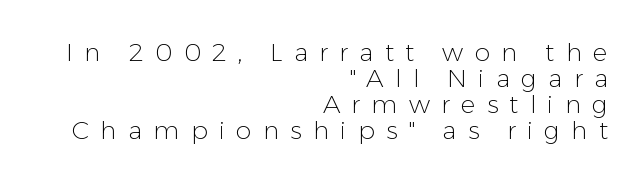
Between one letter and the next there's a generous, obvious gap. Notice how the passage keeps a crisp vertical edge on the right only. In terms of posture, this sample is upright. Stems and bowls with no extra thickness — not bold.
